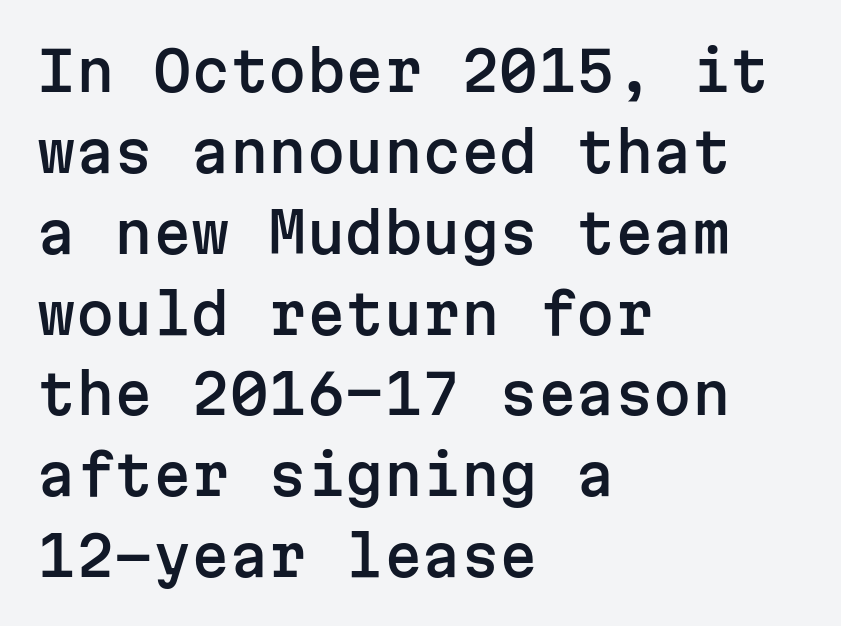
Each letter, wide or thin by design, is forced into the same width here. This is sans-serif lettering, the kind often seen on screens and signage. The letterforms sit shoulder to shoulder at normal distance. No word sits above an underline. In terms of leading, this rendering sits right in the middle. This is the regular roman posture of the typeface.
